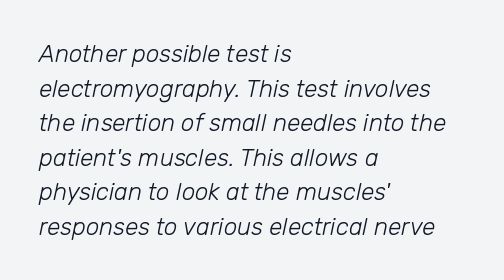
The image shows 24 px text type, italic (leaning right); set left-aligned, normal line spacing (1.44x), normal letter spacing, not underlined.
